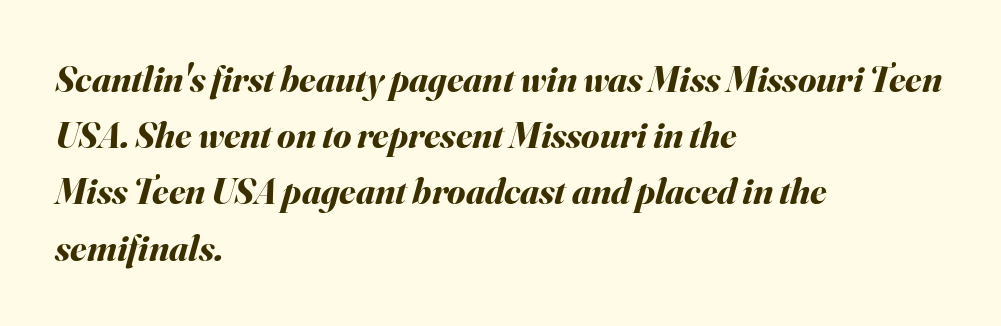
{"italic": "yes", "lean": "right", "slant_degrees": 16, "bold": "yes", "weight": "bold", "width": "normal", "stroke_contrast": "medium", "x_height": "small", "monospaced": "no", "underline": "no", "align": "left", "line_spacing": "normal", "line_spacing_ratio": 1.52, "letter_spacing": "normal", "letter_spacing_em": 0.0, "glyph_px": 37}
